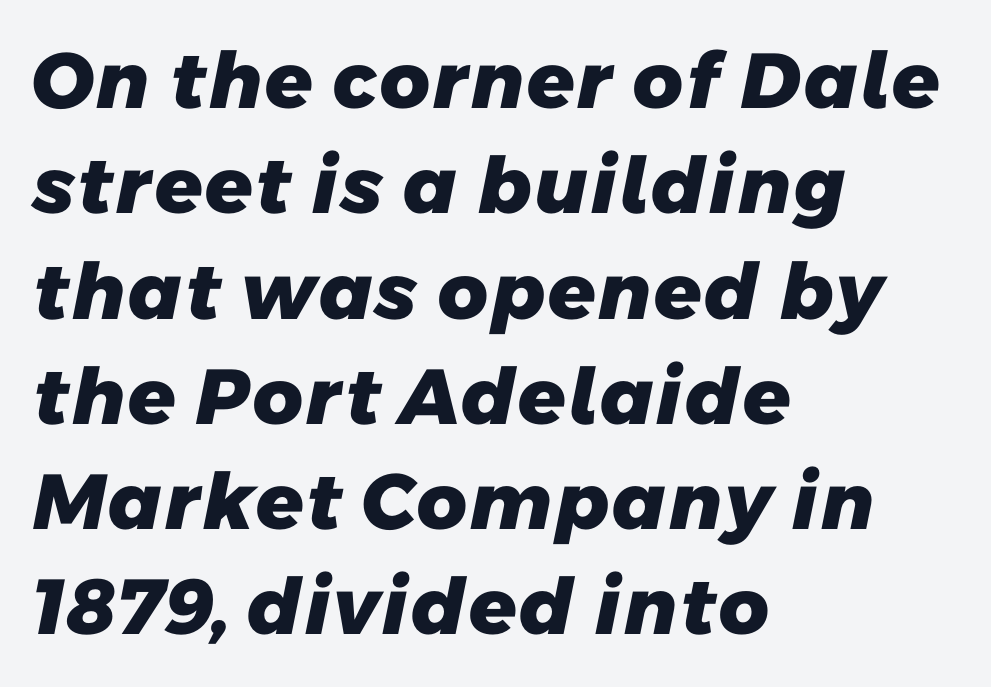
The image shows 78 px heavy sans-serif type; set left-aligned, normal line spacing (1.35x), normal letter spacing, not underlined; low stroke contrast and a medium x-height.
